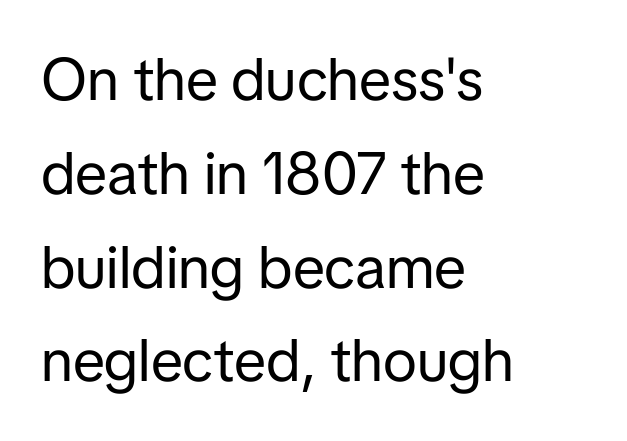
The designer went with a sans here, leaving each stem footless. Stem width sits at or under what a default text font uses. A normal amount of white space separates one row of letters from the next. Notice how the passage keeps a crisp vertical edge on the left only.
